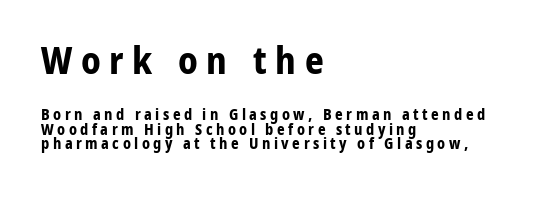
{"serif": "no", "italic": "no", "bold": "yes", "weight": "bold", "width": "normal", "stroke_contrast": "low", "x_height": "medium", "monospaced": "no", "underline": "no", "align": "left", "line_spacing": "tight", "line_spacing_ratio": 0.96, "letter_spacing": "wide", "letter_spacing_em": 0.23, "larger_block": "first", "size_ratio": 2.47, "glyph_px": 37}
